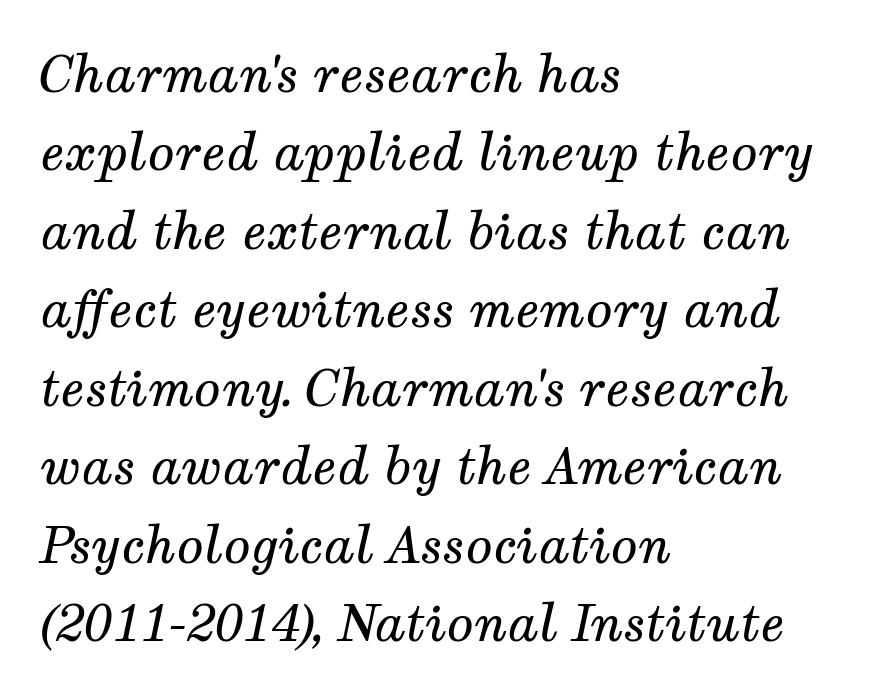
The image shows 50 px regular-weight serif type, italic (leaning right); set left-aligned, normal line spacing (1.57x), normal letter spacing, not underlined; medium stroke contrast and a medium x-height.
